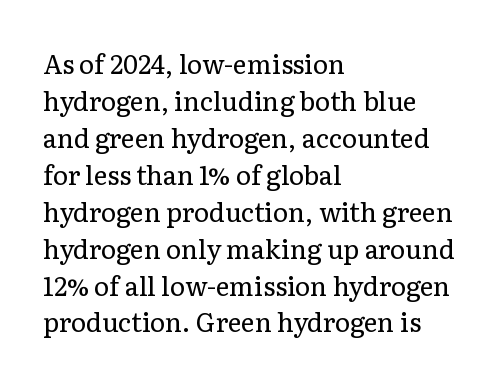
The image shows 26 px text type, upright; set left-aligned, normal line spacing (1.42x), normal letter spacing, not underlined.
